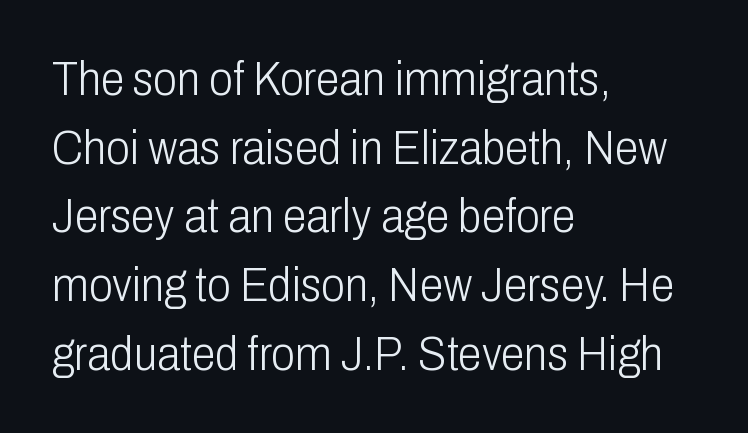
Counters stay open thanks to moderate or lighter strokes. Look at the bottom of the vertical strokes: they stop flat, with no serifs. This sample has the flowing, uneven cadence of proportional lettering. These lines keep a tight, regular rhythm from letter to letter. Characters remain perfectly vertical along every line. Regarding leading, the lines here are spaced in the standard way.
